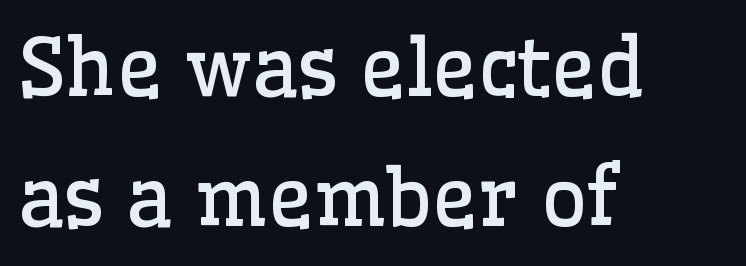
Think standard paragraph weight, or any step lighter than that. The lines are quadded left. The vertical gap from one line to the next is medium. Is this a sans? No — the strokes have serifs. Looks like regular typesetting: each glyph gets only the width it needs. Every stem runs plumb, perpendicular to the baseline.
